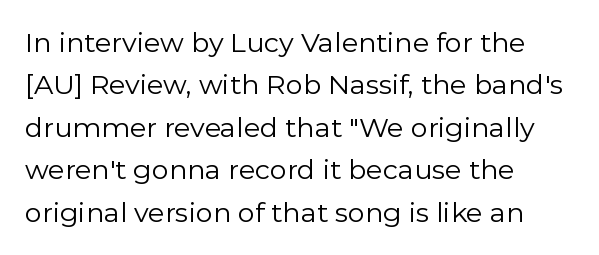
The image shows 27 px text type, upright; set left-aligned, normal line spacing (1.57x), normal letter spacing, not underlined.
